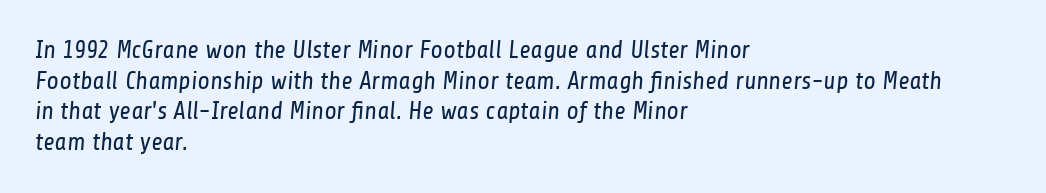
Q: Is the text bold? A: No.
Q: Is the text underlined? A: No.
Q: How is the paragraph aligned? A: Left-aligned.
Q: Is the spacing between letters normal or unusually wide? A: Normal.
